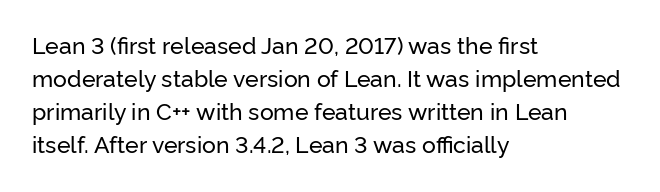
Q: Is the text italic (slanted)? A: No, it is upright.
Q: Is the text underlined? A: No.
Q: How is the paragraph aligned? A: Left-aligned.
Q: Is the spacing between letters normal or unusually wide? A: Normal.
Q: Is the spacing between lines tight, normal or loose? A: Normal.
